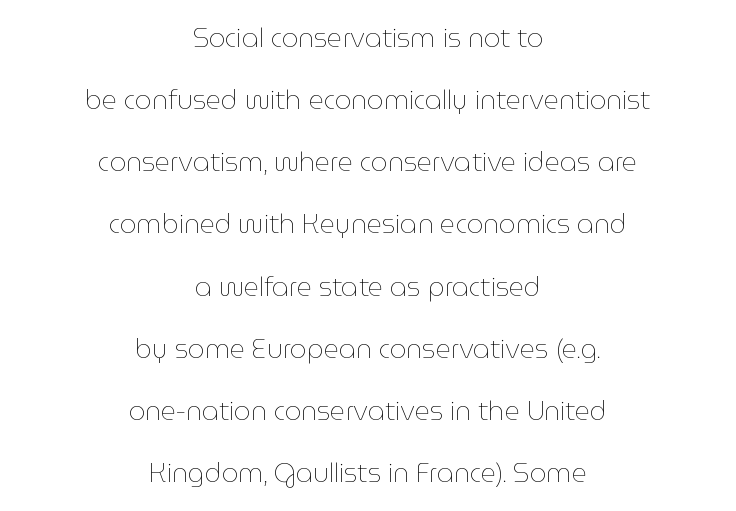
{"italic": "no", "bold": "no", "underline": "no", "align": "center", "line_spacing": "loose", "line_spacing_ratio": 2.39, "letter_spacing": "normal", "letter_spacing_em": 0.0, "glyph_px": 26}
